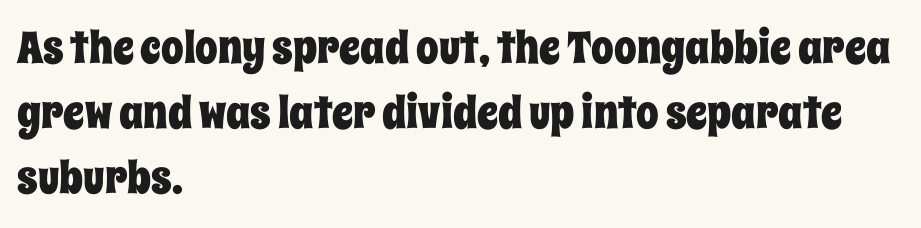
The image shows 45 px condensed type, upright; set left-aligned, normal line spacing (1.45x), normal letter spacing, not underlined; low stroke contrast and a large x-height.
